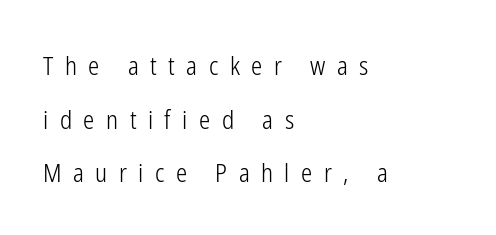
Q: Is the text bold? A: No.
Q: Is the text italic (slanted)? A: No, it is upright.
Q: Is the text underlined? A: No.
Q: How is the paragraph aligned? A: Left-aligned.
Q: Is the spacing between letters normal or unusually wide? A: Unusually wide.
Q: Is the spacing between lines tight, normal or loose? A: Loose.
